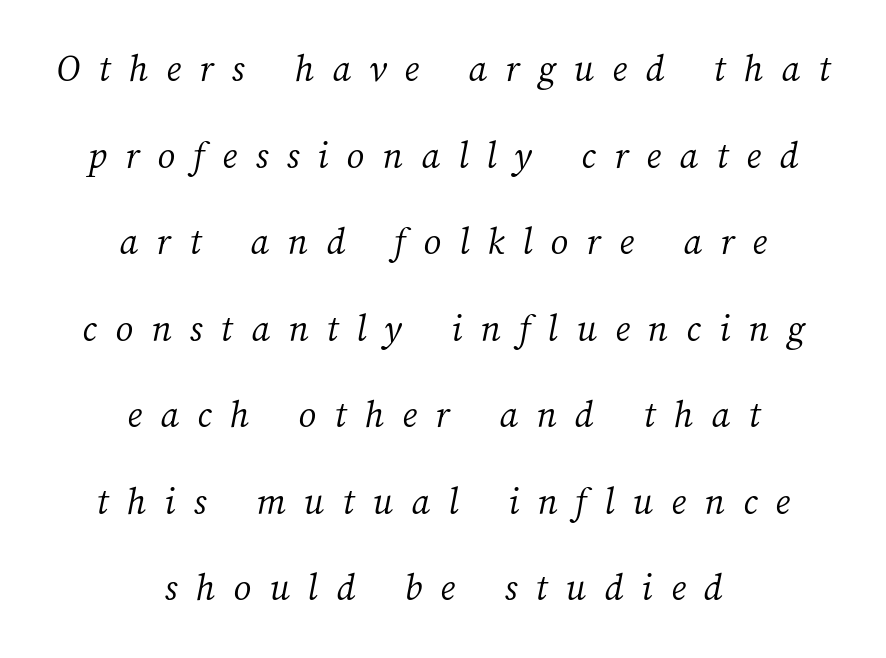
The image shows 39 px light type; set centered, loose line spacing (2.22x), unusually wide letter spacing (+0.47 em), not underlined; medium stroke contrast and a medium x-height.
